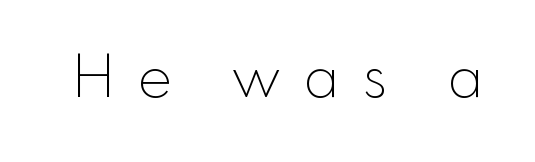
The rendering uses natural spacing where letterforms have individual widths. There is plenty of visible air inserted between adjacent glyphs. The space beneath each line is pristine and unruled. A typesetter would mark this as roman, not italic. Is the type heavy? It reads as light-to-regular instead.
